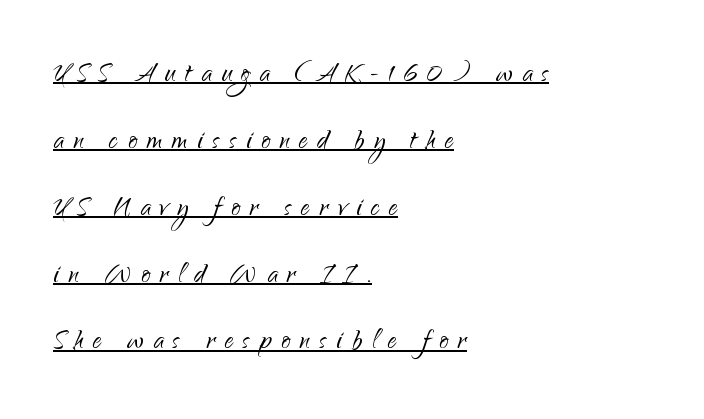
Do the characters align in a grid? No, the font is proportional. In designer terms, the underline attribute is active on this setting. If you measured baseline to baseline, you'd find a long distance. In CSS terms this would be text-align: left. To sum up the face: it is a sans, with no serifs.
